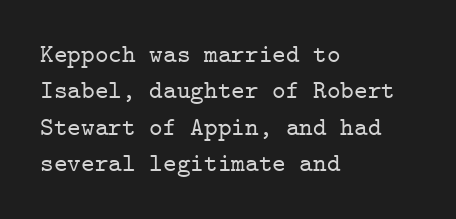
The image shows 26 px text type, upright; set left-aligned, normal line spacing (1.4x), normal letter spacing, not underlined.
